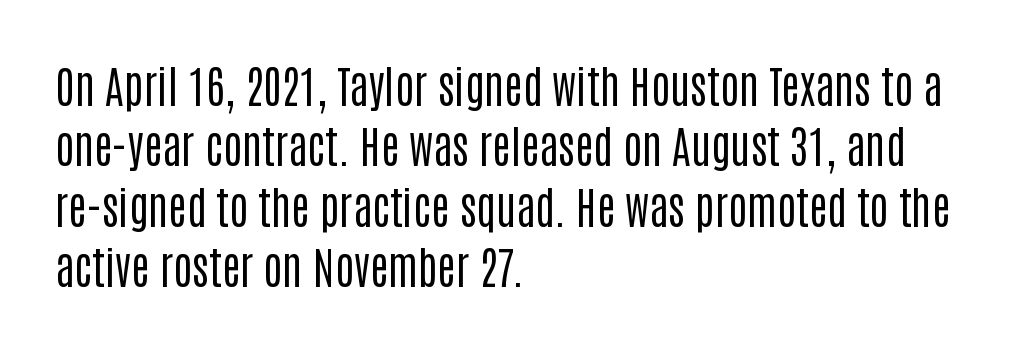
Q: Is the text bold? A: No.
Q: Is the text italic (slanted)? A: No, it is upright.
Q: Is the typeface a serif or a sans-serif typeface? A: Sans-serif.
Q: Is the text underlined? A: No.
Q: How is the paragraph aligned? A: Left-aligned.
Q: Is the spacing between letters normal or unusually wide? A: Normal.
Q: Is the spacing between lines tight, normal or loose? A: Normal.
Q: Width (condensed, normal, or wide)? A: Condensed.
Q: Stroke contrast? A: Low.
Q: x-height? A: Large.
Q: Monospaced? A: No.
